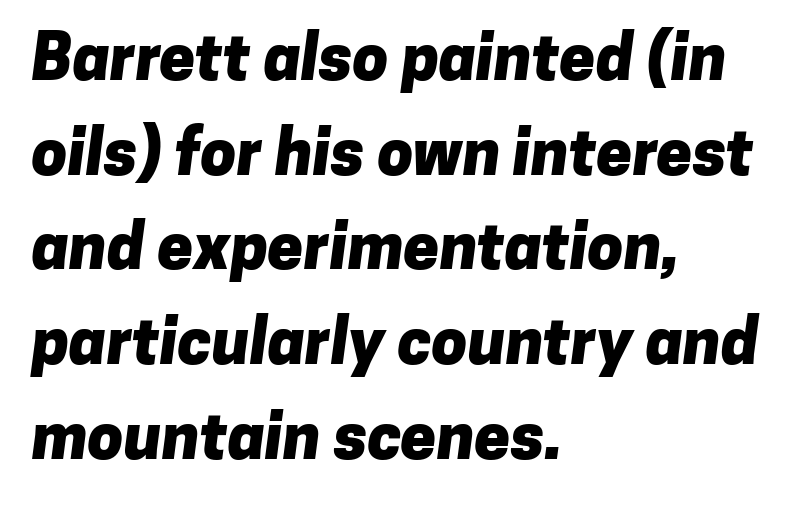
{"serif": "no", "bold": "yes", "weight": "heavy", "width": "normal", "stroke_contrast": "low", "x_height": "medium", "monospaced": "no", "underline": "no", "align": "left", "line_spacing": "normal", "line_spacing_ratio": 1.48, "letter_spacing": "normal", "letter_spacing_em": 0.0, "glyph_px": 64}
